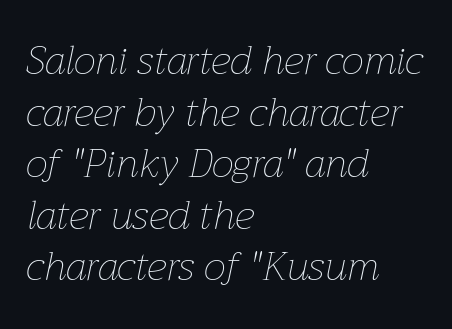
Q: Is the text bold? A: No.
Q: Is the text italic (slanted)? A: Yes, it leans right by about 12 degrees.
Q: Is the text underlined? A: No.
Q: How is the paragraph aligned? A: Left-aligned.
Q: Is the spacing between letters normal or unusually wide? A: Normal.
Q: Is the spacing between lines tight, normal or loose? A: Normal.
Q: Width (condensed, normal, or wide)? A: Normal.
Q: Stroke contrast? A: Low.
Q: x-height? A: Medium.
Q: Monospaced? A: No.
